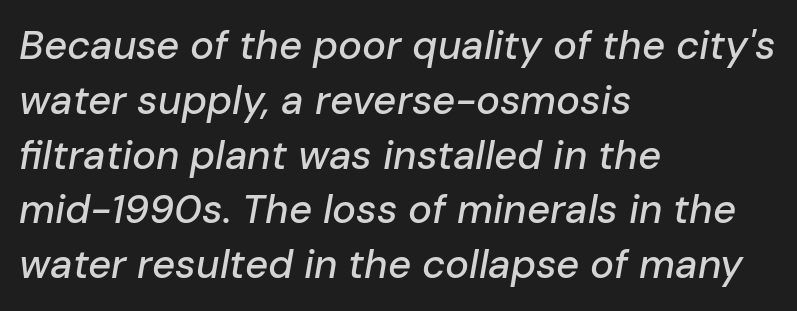
Whoever set this chose a conventional vertical rhythm. Every character sits at an angle, as italics do. A bare baseline throughout the passage. The text block is weighted toward the left margin, trailing off unevenly rightward. Looks like regular typesetting: each glyph gets only the width it needs.
